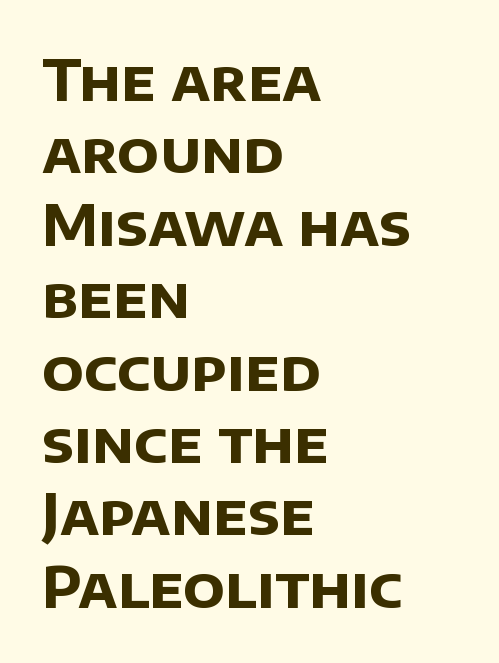
The image shows 57 px bold sans-serif type; set left-aligned, normal line spacing (1.27x), normal letter spacing, not underlined; low stroke contrast and a large x-height.
